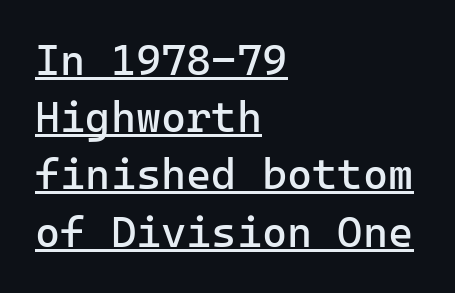
Stroke terminals: plain, sans-serif. In terms of letterspacing, this is plain default setting. The lettering stays uniformly vertical, giving the passage a roman look. Line starts are locked; line ends wander.
